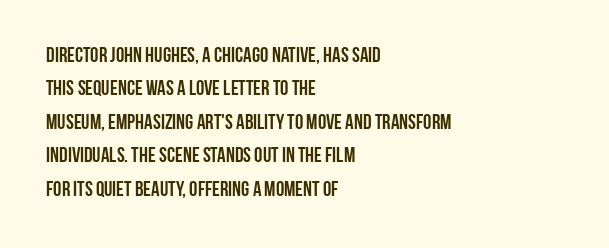
{"italic": "no", "underline": "no", "align": "left", "line_spacing": "normal", "line_spacing_ratio": 1.59, "letter_spacing": "normal", "letter_spacing_em": 0.0, "glyph_px": 21}
